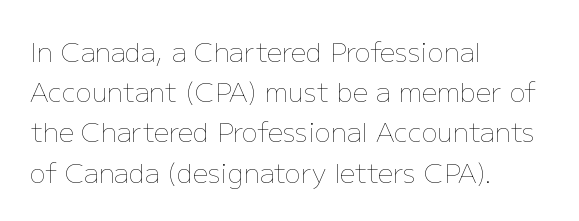
Q: Is the text bold? A: No.
Q: Is the text italic (slanted)? A: No, it is upright.
Q: Is the text underlined? A: No.
Q: How is the paragraph aligned? A: Left-aligned.
Q: Is the spacing between letters normal or unusually wide? A: Normal.
Q: Is the spacing between lines tight, normal or loose? A: Normal.
